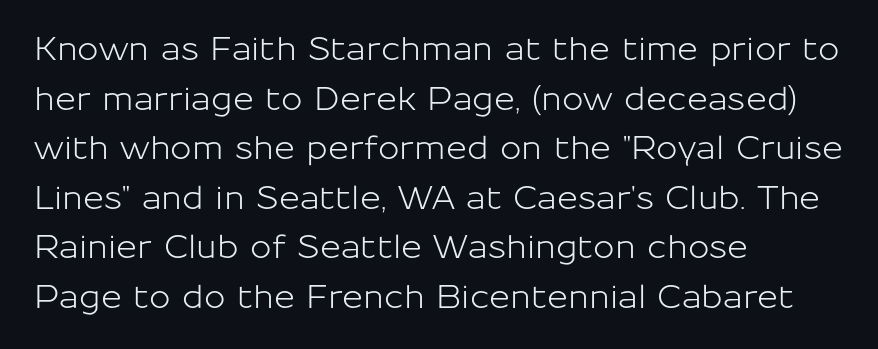
Q: Is the text italic (slanted)? A: No, it is upright.
Q: Is the typeface a serif or a sans-serif typeface? A: Sans-serif.
Q: Is the text underlined? A: No.
Q: How is the paragraph aligned? A: Left-aligned.
Q: Is the spacing between letters normal or unusually wide? A: Normal.
Q: Is the spacing between lines tight, normal or loose? A: Normal.
Q: Width (condensed, normal, or wide)? A: Normal.
Q: Stroke contrast? A: Low.
Q: x-height? A: Medium.
Q: Monospaced? A: No.
